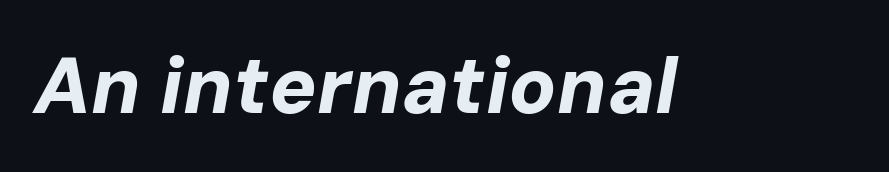
Q: Is the text bold? A: Yes.
Q: Is the text italic (slanted)? A: Yes, it leans right by about 10 degrees.
Q: Is the text underlined? A: No.
Q: Is the spacing between letters normal or unusually wide? A: Normal.
Q: Width (condensed, normal, or wide)? A: Normal.
Q: Stroke contrast? A: Low.
Q: x-height? A: Medium.
Q: Monospaced? A: No.
